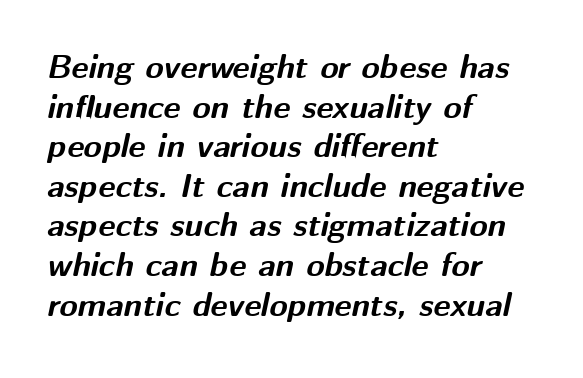
{"italic": "yes", "lean": "right", "slant_degrees": 12, "bold": "yes", "weight": "bold", "width": "normal", "stroke_contrast": "medium", "x_height": "medium", "monospaced": "no", "underline": "no", "align": "left", "line_spacing_ratio": 1.2, "letter_spacing": "normal", "letter_spacing_em": 0.0, "glyph_px": 33}
